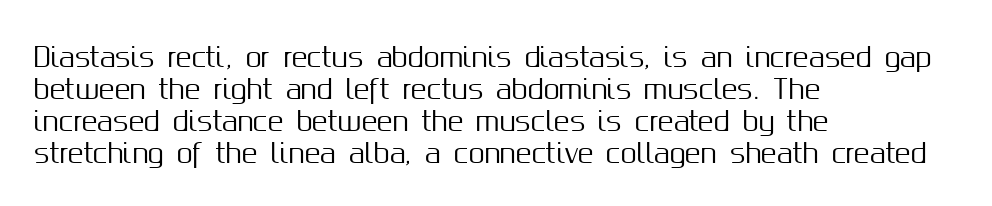
The image shows 26 px text type, upright; set left-aligned, line spacing 1.23x, normal letter spacing, not underlined.
